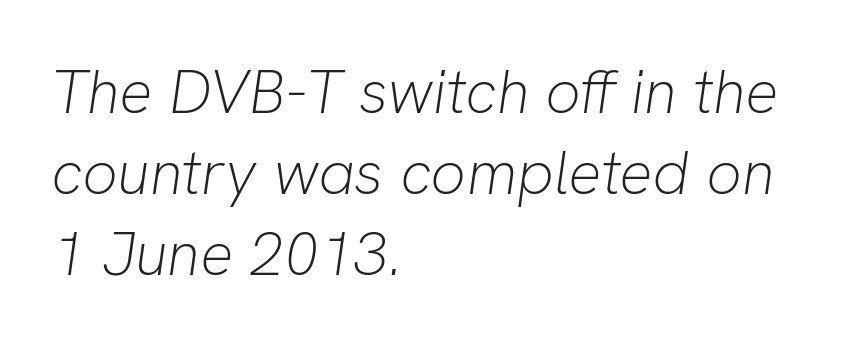
{"italic": "yes", "lean": "right", "slant_degrees": 8, "bold": "no", "weight": "light", "width": "normal", "stroke_contrast": "low", "x_height": "medium", "monospaced": "no", "underline": "no", "align": "left", "line_spacing": "normal", "line_spacing_ratio": 1.31, "letter_spacing": "normal", "letter_spacing_em": 0.0, "glyph_px": 62}
